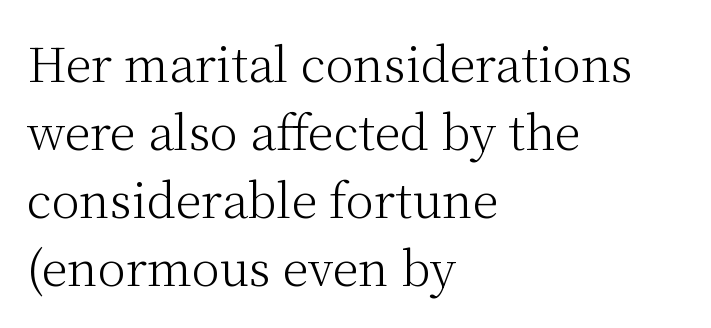
{"serif": "yes", "italic": "no", "bold": "no", "weight": "light", "width": "normal", "stroke_contrast": "medium", "x_height": "medium", "monospaced": "no", "underline": "no", "align": "left", "line_spacing": "normal", "line_spacing_ratio": 1.45, "letter_spacing": "normal", "letter_spacing_em": 0.0, "glyph_px": 47}
